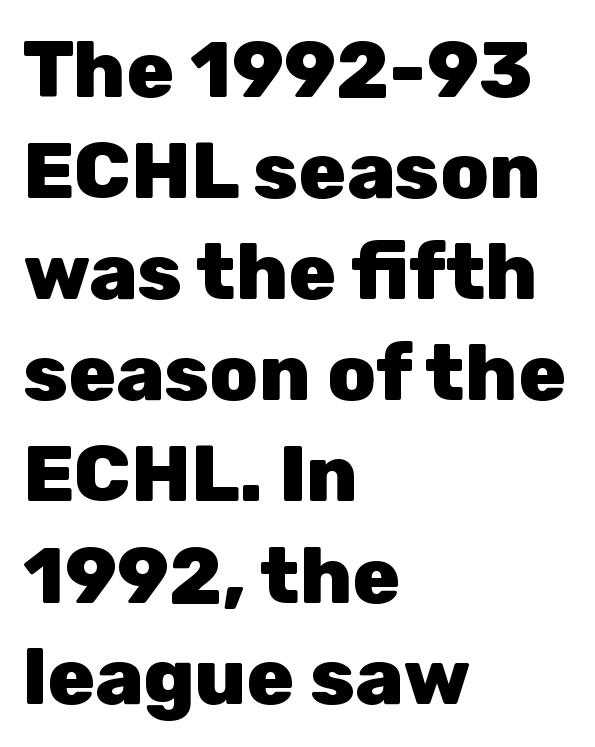
{"serif": "no", "italic": "no", "bold": "yes", "weight": "heavy", "width": "normal", "stroke_contrast": "low", "x_height": "medium", "monospaced": "no", "underline": "no", "align": "left", "line_spacing": "normal", "line_spacing_ratio": 1.28, "letter_spacing": "normal", "letter_spacing_em": 0.0, "glyph_px": 79}
